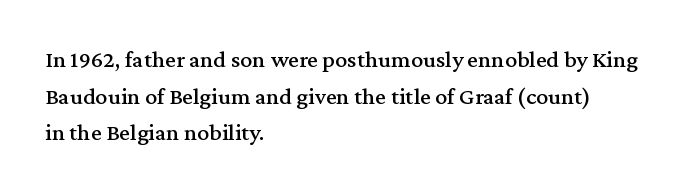
Q: Is the text italic (slanted)? A: No, it is upright.
Q: Is the text underlined? A: No.
Q: How is the paragraph aligned? A: Left-aligned.
Q: Is the spacing between letters normal or unusually wide? A: Normal.
Q: Is the spacing between lines tight, normal or loose? A: Normal.
